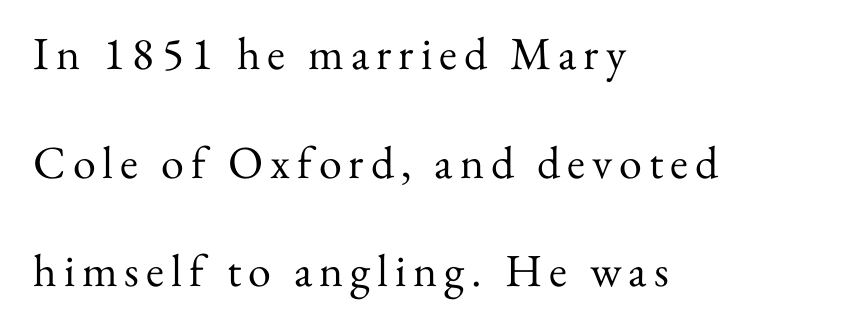
Whoever set this chose breathing room over compactness in the vertical rhythm. In CSS terms this would be text-align: left. Ascenders rise straight up at ninety degrees. Vertical stems look standard width or narrower in stroke. A typesetter would call this proportional, since set widths differ per character. Unmarked baselines from the first word to the last.
